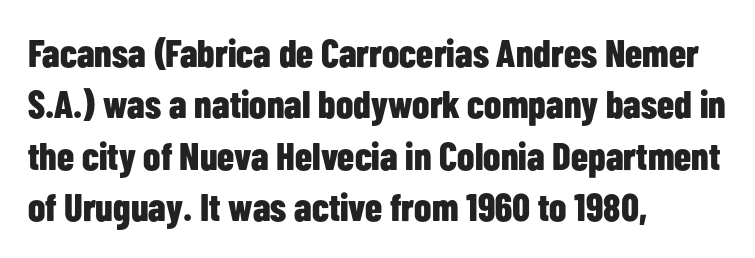
The rows are spaced the way most documents space them. In terms of posture, this sample is upright. In CSS terms this would be text-align: left. This sample has the flowing, uneven cadence of proportional lettering.
